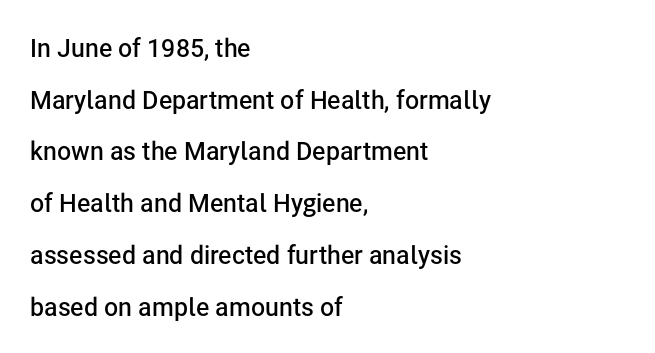
Caption: multi-line text, flush left, ragged right. I'd describe the lettering as semibold — firm but not a full bold. What's the leading like? Stretched, with rows far apart. The passage shown is not underscored anywhere. Standard letterfit; no display-style spreading of the glyphs.
